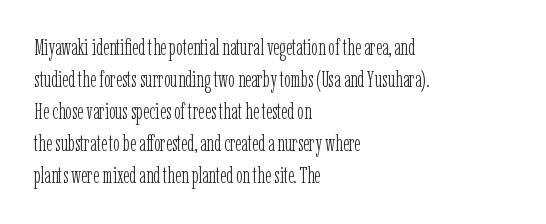
Weight: in the light-to-regular range. These lines keep a tight, regular rhythm from letter to letter. Any mark beneath the type? The region is blank. Left-aligned paragraph, ragged on the right. If you drew a line through each stem, it would be perfectly vertical. Honestly, the row spacing looks completely unremarkable.
